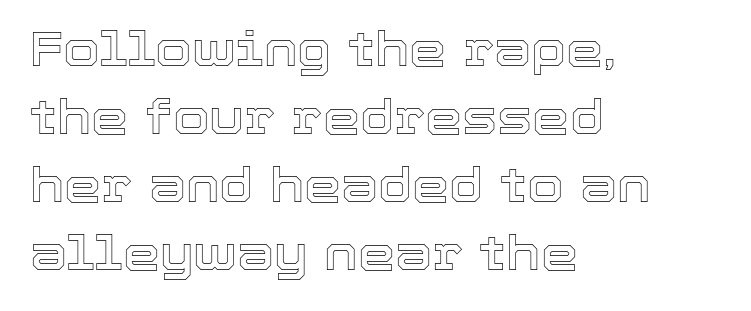
Vertical spacing — default. Each letter keeps its own natural width here, so spacing adapts to shape. Line starts are locked; line ends wander. This is roman type, the default non-slanted kind.
